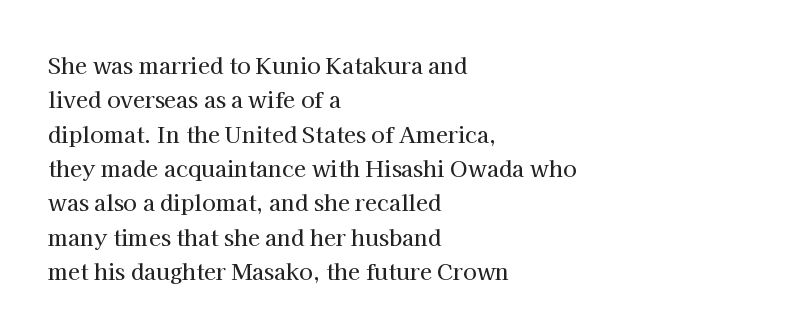
Teacher's note: observe the even left margin — that is flush-left alignment. The passage shown has conventional tracking throughout. It's the straight-up-and-down kind of type. The block of text has a typical density, with ordinary space between rows. The area under the type is left untouched.
